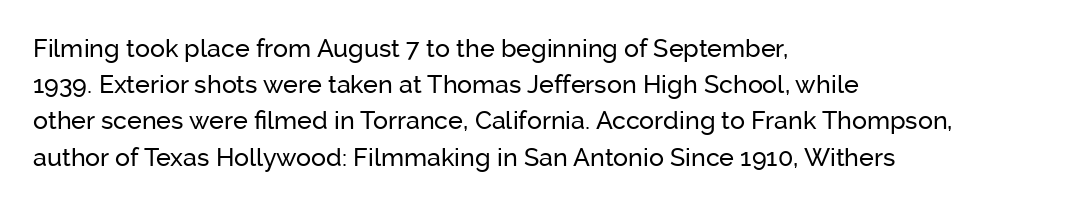
The image shows 25 px text type, upright; set left-aligned, normal line spacing (1.45x), normal letter spacing, not underlined.
